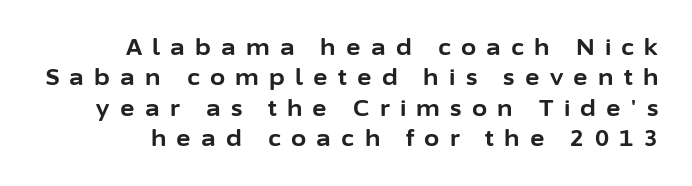
{"italic": "no", "bold": "yes", "underline": "no", "line_spacing": "normal", "line_spacing_ratio": 1.38, "letter_spacing": "wide", "letter_spacing_em": 0.47, "glyph_px": 22}
